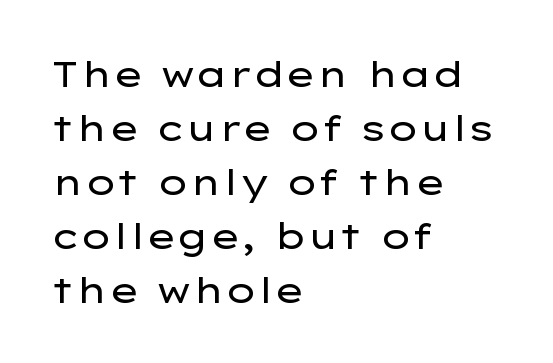
The rendering uses a moderate line-height, typical for paragraphs. Every stem runs plumb, perpendicular to the baseline. Caption: multi-line text, flush left, ragged right. Character widths vary here, with narrow letters taking less room than wide ones.
